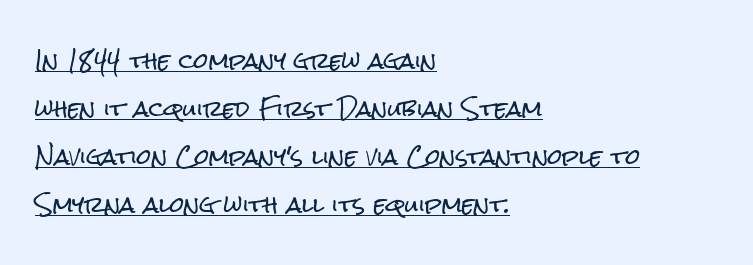
What's the leading like? Stretched, with rows far apart. Tracking value appears to be zero — textbook default spacing. Style check: upright. The rendered words wear a rule along their underside. Layout note: lines flush left.
